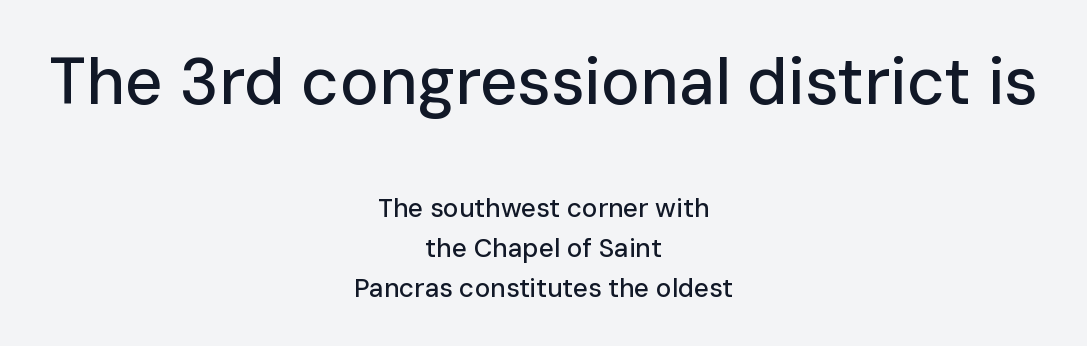
{"serif": "no", "italic": "no", "width": "normal", "stroke_contrast": "low", "x_height": "medium", "monospaced": "no", "underline": "no", "align": "center", "line_spacing": "normal", "line_spacing_ratio": 1.54, "letter_spacing": "normal", "letter_spacing_em": 0.0, "larger_block": "first", "size_ratio": 2.5, "glyph_px": 65}
